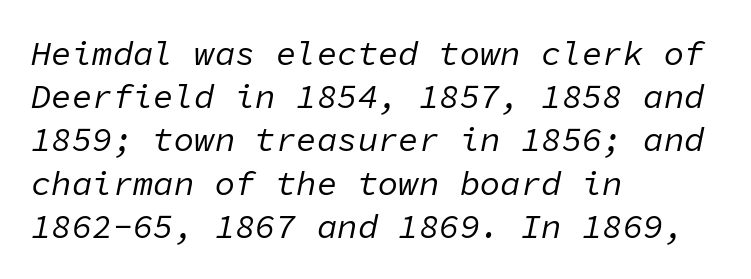
The image shows 34 px regular-weight type, italic (leaning right), monospaced; set left-aligned, normal line spacing (1.27x), normal letter spacing, not underlined; low stroke contrast and a medium x-height.
